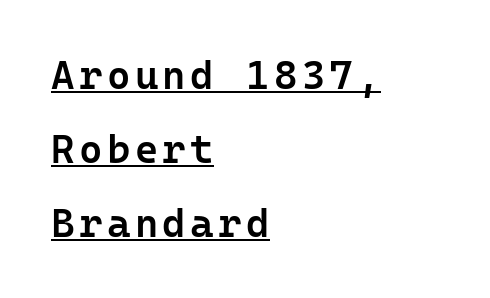
{"serif": "no", "italic": "no", "bold": "semi", "weight": "semibold", "width": "normal", "stroke_contrast": "low", "x_height": "medium", "underline": "yes", "align": "left", "line_spacing_ratio": 1.85, "glyph_px": 40}
